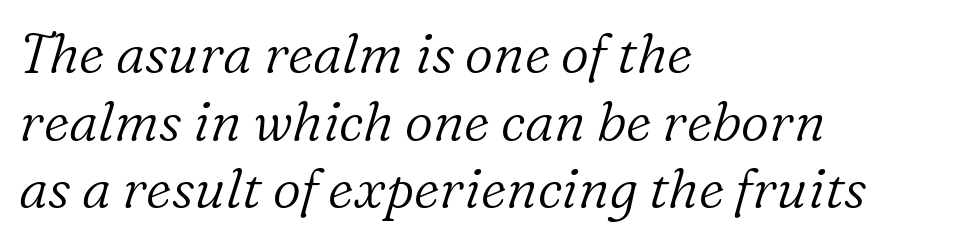
Q: Is the text bold? A: No.
Q: Is the text italic (slanted)? A: Yes, it leans right by about 16 degrees.
Q: Is the typeface a serif or a sans-serif typeface? A: Serif.
Q: Is the text underlined? A: No.
Q: How is the paragraph aligned? A: Left-aligned.
Q: Is the spacing between letters normal or unusually wide? A: Normal.
Q: Width (condensed, normal, or wide)? A: Normal.
Q: Stroke contrast? A: Low.
Q: x-height? A: Medium.
Q: Monospaced? A: No.
